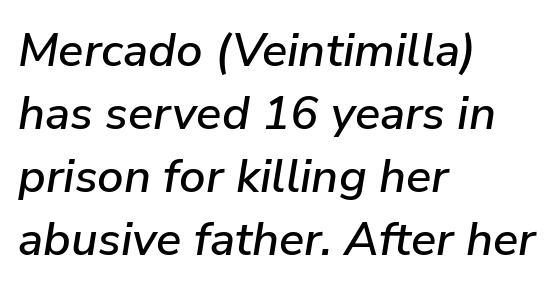
Q: Is the text italic (slanted)? A: Yes, it leans right by about 9 degrees.
Q: Is the text underlined? A: No.
Q: How is the paragraph aligned? A: Left-aligned.
Q: Is the spacing between letters normal or unusually wide? A: Normal.
Q: Is the spacing between lines tight, normal or loose? A: Normal.
Q: Width (condensed, normal, or wide)? A: Normal.
Q: Stroke contrast? A: Low.
Q: x-height? A: Medium.
Q: Monospaced? A: No.
